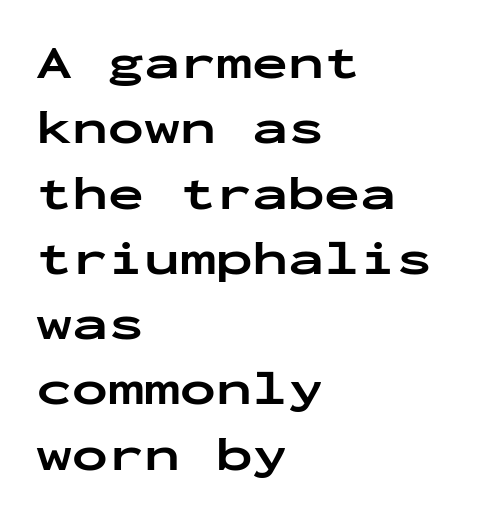
Q: Is the text bold? A: Yes.
Q: Is the text italic (slanted)? A: No, it is upright.
Q: Is the typeface a serif or a sans-serif typeface? A: Sans-serif.
Q: Is the text underlined? A: No.
Q: How is the paragraph aligned? A: Left-aligned.
Q: Is the spacing between letters normal or unusually wide? A: Normal.
Q: Is the spacing between lines tight, normal or loose? A: Normal.
Q: Width (condensed, normal, or wide)? A: Wide.
Q: Stroke contrast? A: Low.
Q: x-height? A: Medium.
Q: Monospaced? A: Yes.
